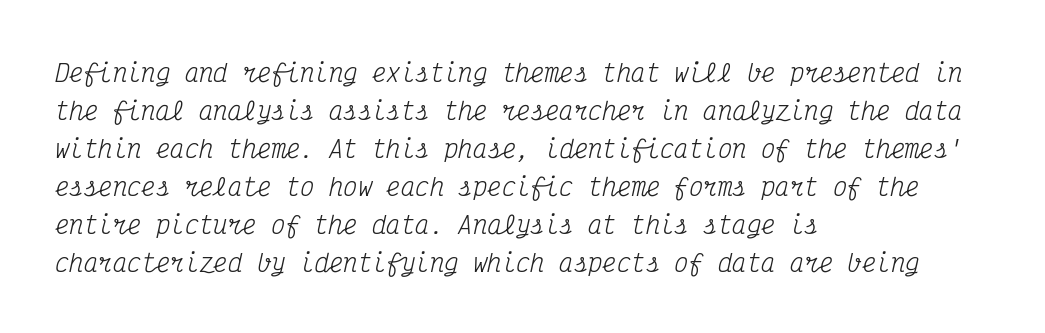
If you measured baseline to baseline, you'd find a middling distance. The weight tops out at a normal text grade. The face used here is rendered with its standard letterfit. A bare baseline throughout the passage.
